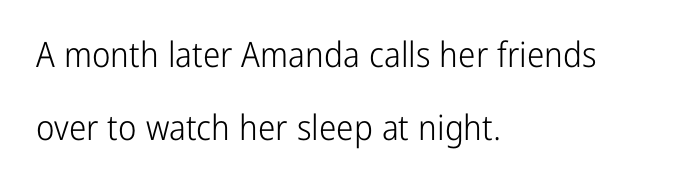
{"serif": "no", "italic": "no", "bold": "no", "weight": "light", "width": "condensed", "stroke_contrast": "low", "x_height": "medium", "monospaced": "no", "underline": "no", "align": "left", "line_spacing": "loose", "line_spacing_ratio": 2.09, "letter_spacing": "normal", "letter_spacing_em": 0.0, "glyph_px": 35}
